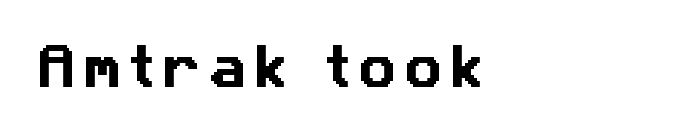
The image shows 47 px sans-serif type; set left-aligned, not underlined; low stroke contrast and a medium x-height.
